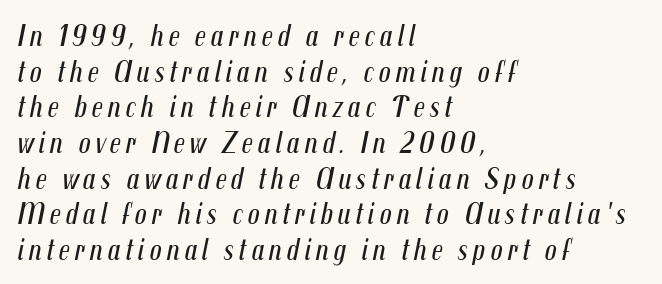
Only glyphs here, with clear space below each row. Is this a fixed-width face? No — the glyphs have proportional, varying widths. The typography opts for an oblique posture over an upright one. Leftover space on each line is placed entirely after the last word. The strokes are not fattened; the text isn't bold.
